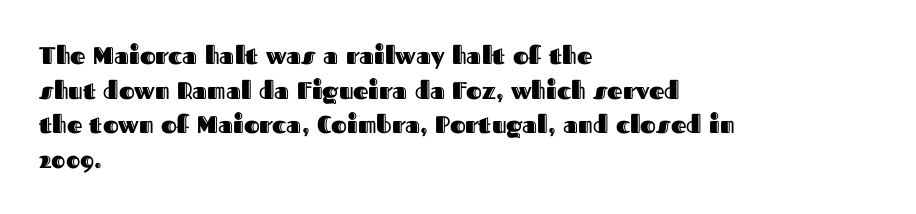
The compositor pushed each line to the left boundary. Compared with typical paragraphs, the rows here are spaced about the same. Here the glyphs are tracked normally, forming tight word shapes. Check the space under the baseline: it is left empty. You can tell it's not italic because the verticals are truly vertical.
